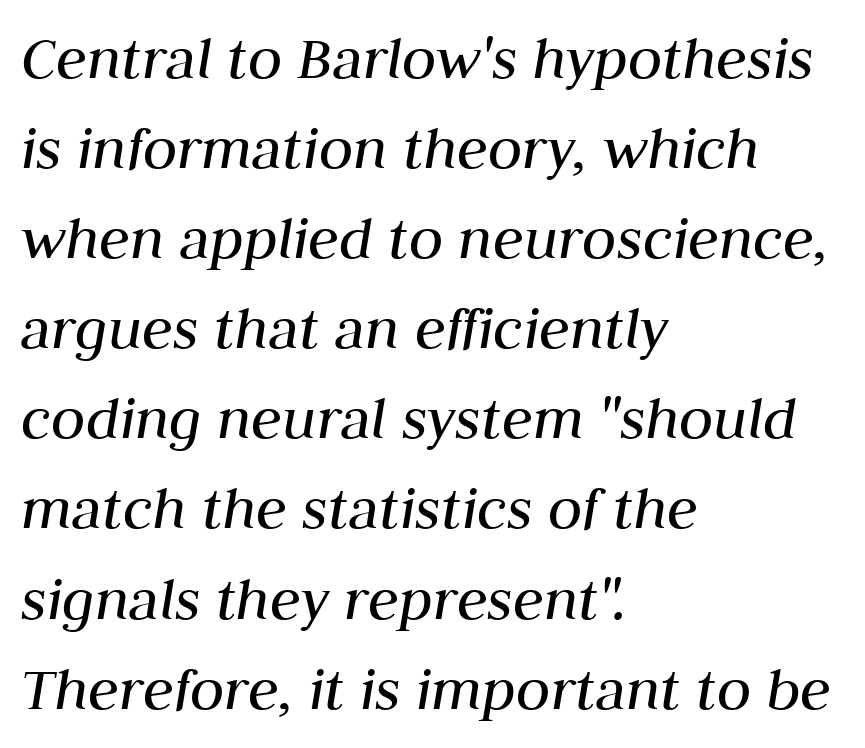
Q: Is the text bold? A: No.
Q: Is the text italic (slanted)? A: Yes, it leans right by about 10 degrees.
Q: Is the text underlined? A: No.
Q: How is the paragraph aligned? A: Left-aligned.
Q: Is the spacing between letters normal or unusually wide? A: Normal.
Q: Is the spacing between lines tight, normal or loose? A: Normal.
Q: Width (condensed, normal, or wide)? A: Normal.
Q: Stroke contrast? A: Medium.
Q: x-height? A: Medium.
Q: Monospaced? A: No.
